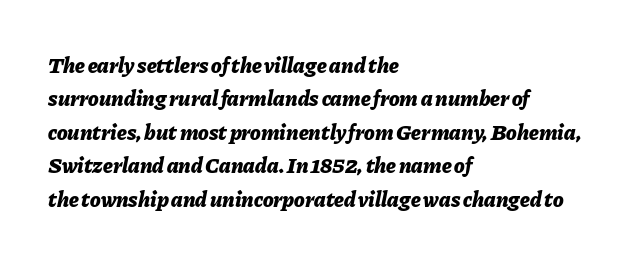
The image shows 22 px bold type, italic (leaning right); set left-aligned, normal line spacing (1.52x), normal letter spacing, not underlined.
